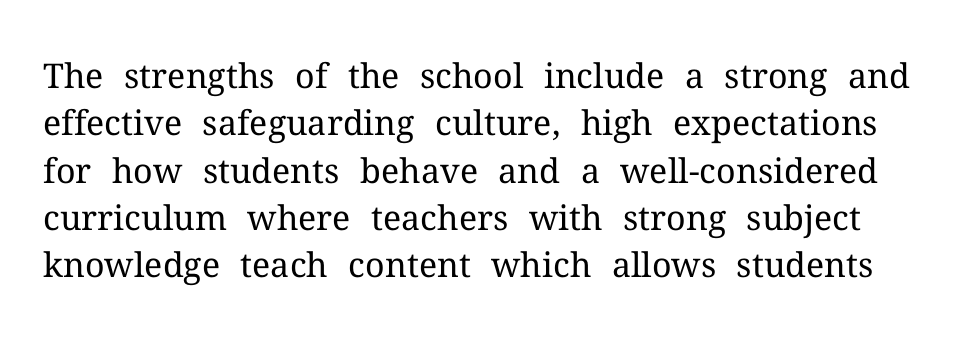
Q: Is the text bold? A: No.
Q: Is the text italic (slanted)? A: No, it is upright.
Q: Is the typeface a serif or a sans-serif typeface? A: Serif.
Q: Is the text underlined? A: No.
Q: Is the spacing between letters normal or unusually wide? A: Normal.
Q: Is the spacing between lines tight, normal or loose? A: Normal.
Q: Width (condensed, normal, or wide)? A: Normal.
Q: Stroke contrast? A: Medium.
Q: x-height? A: Medium.
Q: Monospaced? A: No.
